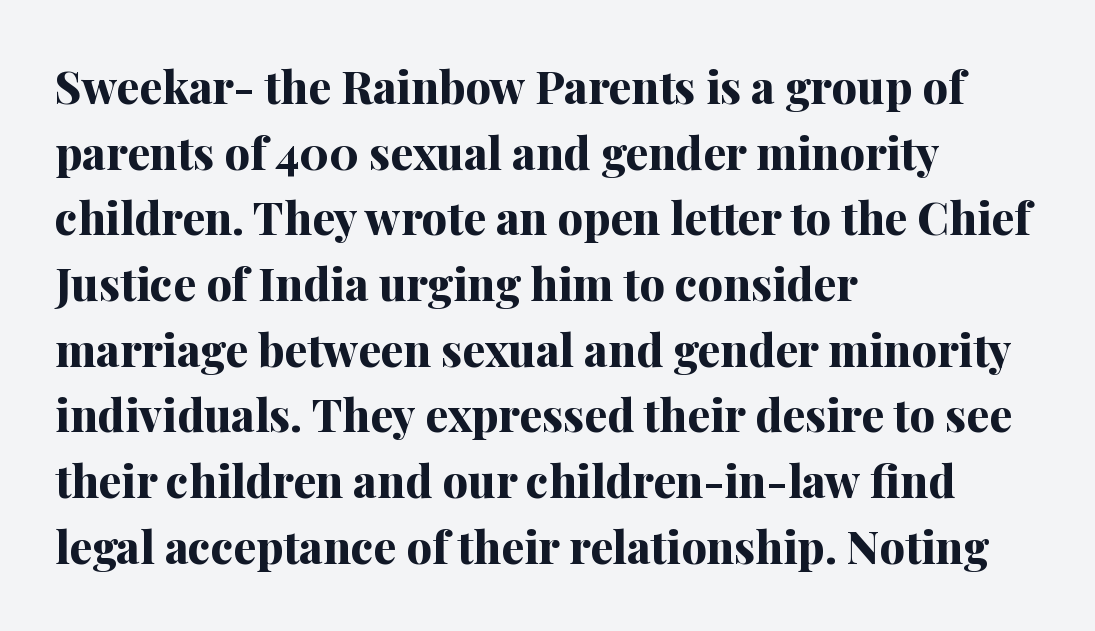
The image shows 45 px bold serif type, upright; set left-aligned, normal line spacing (1.46x), normal letter spacing, not underlined; medium stroke contrast and a medium x-height.
